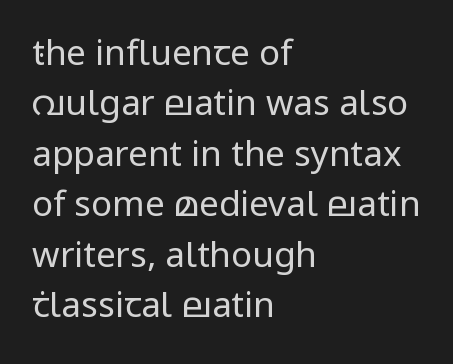
The image shows 35 px regular-weight sans-serif type, upright; set left-aligned, normal line spacing (1.44x), normal letter spacing, not underlined; low stroke contrast and a medium x-height.
